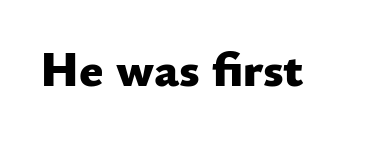
The image shows 50 px heavy sans-serif type, upright; set normal letter spacing, not underlined; low stroke contrast and a small x-height.
